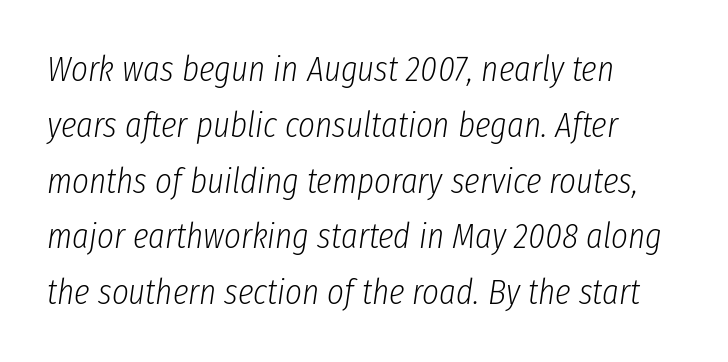
The image shows 36 px light, condensed type, italic (leaning right); set left-aligned, normal line spacing (1.55x), normal letter spacing, not underlined; low stroke contrast and a medium x-height.
